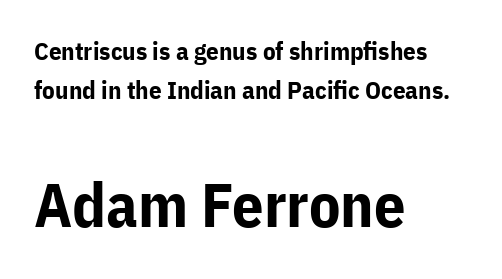
The image shows 62 px bold sans-serif type, upright; set left-aligned, normal line spacing (1.58x), normal letter spacing, not underlined; the second (bottom) block is 2.48x larger; low stroke contrast and a medium x-height.
